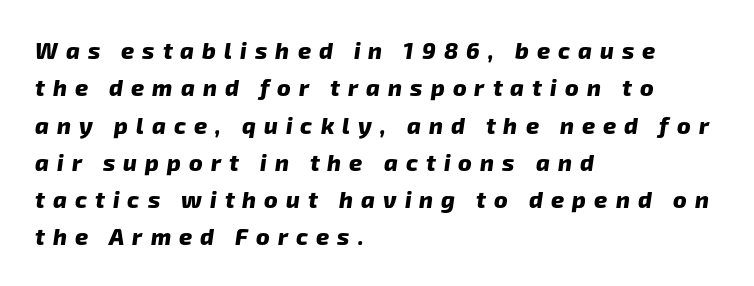
{"bold": "yes", "underline": "no", "align": "left", "line_spacing": "normal", "line_spacing_ratio": 1.62, "letter_spacing": "wide", "letter_spacing_em": 0.35, "glyph_px": 23}
